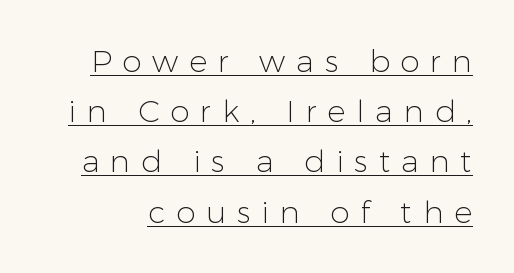
The image shows 31 px light sans-serif type, upright; set normal line spacing (1.62x), unusually wide letter spacing (+0.35 em), underlined; low stroke contrast and a medium x-height.
